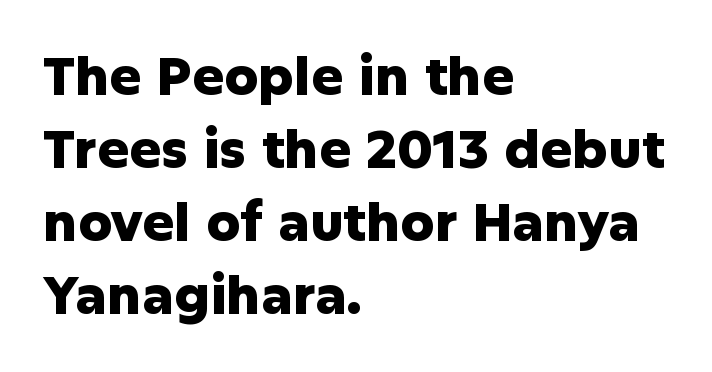
Q: Is the text bold? A: Yes.
Q: Is the text italic (slanted)? A: No, it is upright.
Q: Is the typeface a serif or a sans-serif typeface? A: Sans-serif.
Q: Is the text underlined? A: No.
Q: How is the paragraph aligned? A: Left-aligned.
Q: Is the spacing between letters normal or unusually wide? A: Normal.
Q: Is the spacing between lines tight, normal or loose? A: Normal.
Q: Width (condensed, normal, or wide)? A: Normal.
Q: Stroke contrast? A: Low.
Q: x-height? A: Medium.
Q: Monospaced? A: No.
